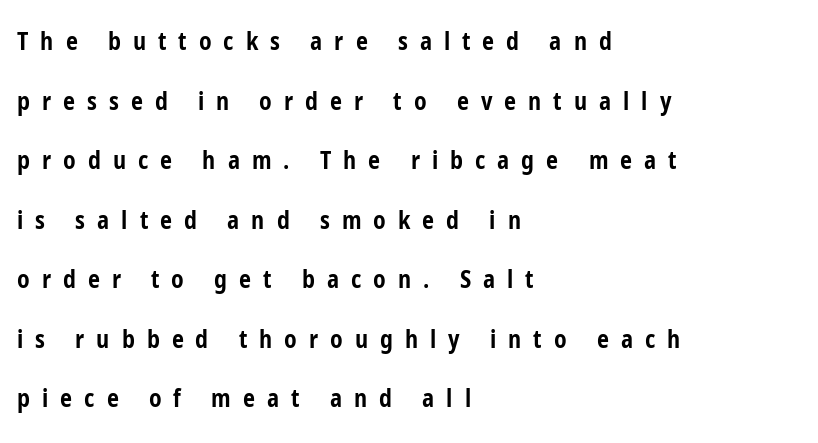
Q: Is the text bold? A: Yes.
Q: Is the text italic (slanted)? A: No, it is upright.
Q: Is the text underlined? A: No.
Q: How is the paragraph aligned? A: Left-aligned.
Q: Is the spacing between letters normal or unusually wide? A: Unusually wide.
Q: Is the spacing between lines tight, normal or loose? A: Loose.
